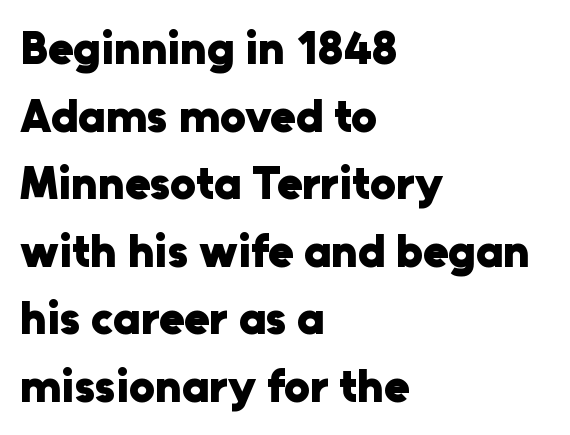
The image shows 46 px heavy sans-serif type, upright; set left-aligned, normal line spacing (1.47x), normal letter spacing, not underlined; low stroke contrast and a medium x-height.
